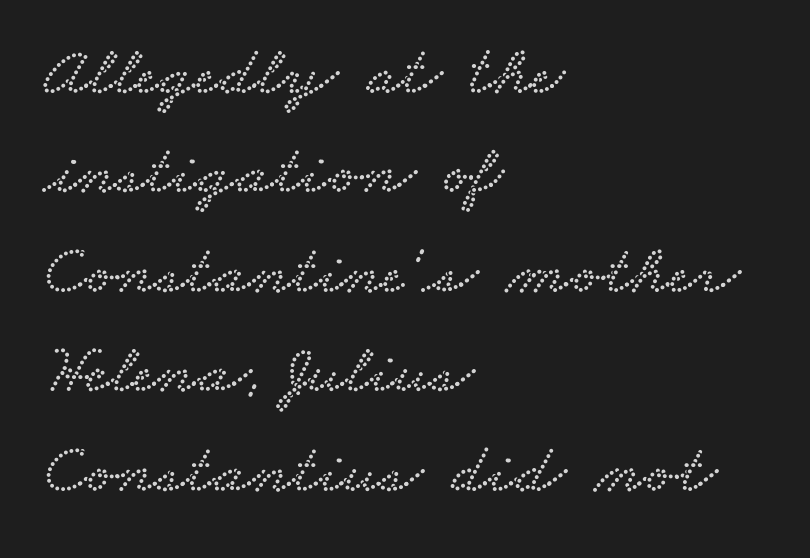
Q: Is the typeface a serif or a sans-serif typeface? A: Serif.
Q: Is the text underlined? A: No.
Q: How is the paragraph aligned? A: Left-aligned.
Q: Is the spacing between letters normal or unusually wide? A: Normal.
Q: Is the spacing between lines tight, normal or loose? A: Normal.
Q: Width (condensed, normal, or wide)? A: Wide.
Q: Stroke contrast? A: Low.
Q: x-height? A: Small.
Q: Monospaced? A: No.
